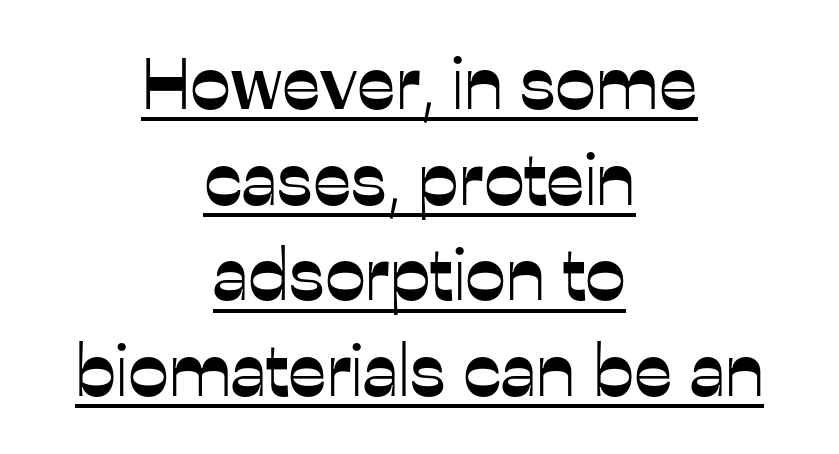
The image shows 73 px sans-serif type, upright; set centered, normal line spacing (1.31x), normal letter spacing, underlined; low stroke contrast and a medium x-height.
